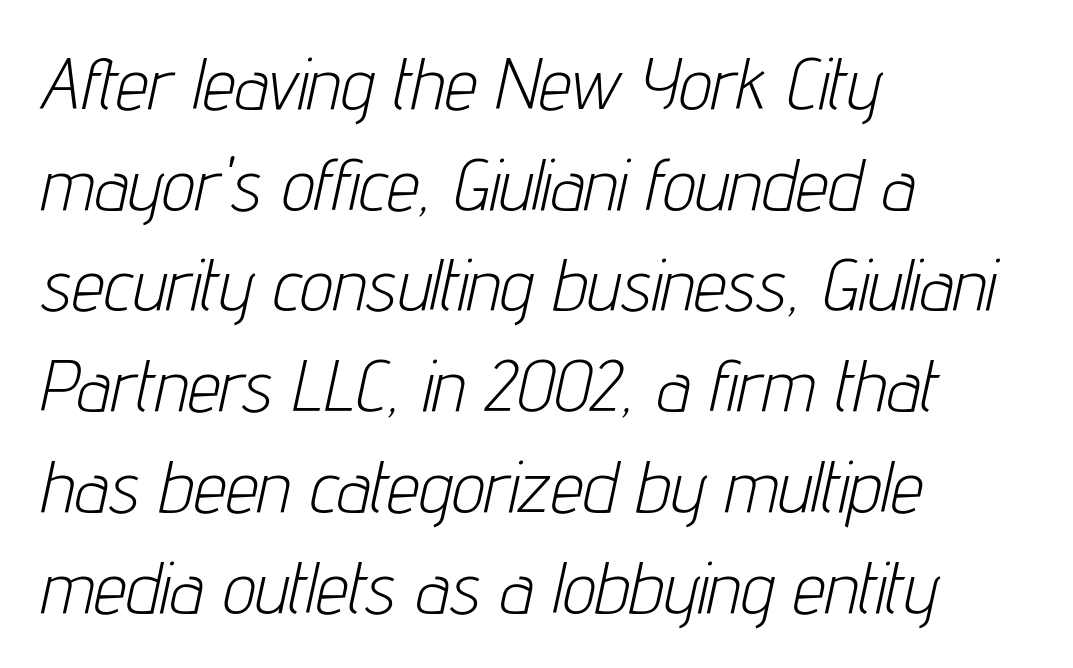
{"italic": "yes", "lean": "right", "slant_degrees": 12, "bold": "no", "weight": "light", "width": "condensed", "stroke_contrast": "low", "x_height": "medium", "monospaced": "no", "underline": "no", "align": "left", "line_spacing": "normal", "line_spacing_ratio": 1.38, "letter_spacing": "normal", "letter_spacing_em": 0.0, "glyph_px": 73}
